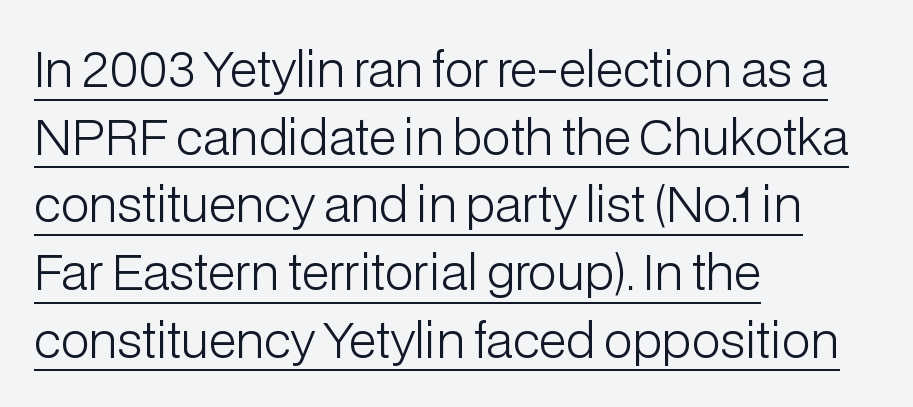
The image shows 48 px light sans-serif type, upright; set left-aligned, normal line spacing (1.41x), normal letter spacing, underlined; low stroke contrast and a medium x-height.
